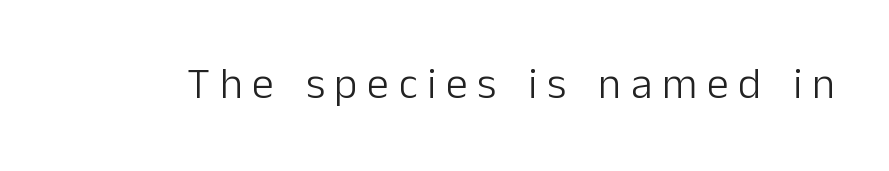
{"serif": "no", "italic": "no", "bold": "no", "weight": "light", "width": "normal", "stroke_contrast": "low", "x_height": "medium", "monospaced": "no", "underline": "no", "letter_spacing": "wide", "letter_spacing_em": 0.22, "glyph_px": 44}
